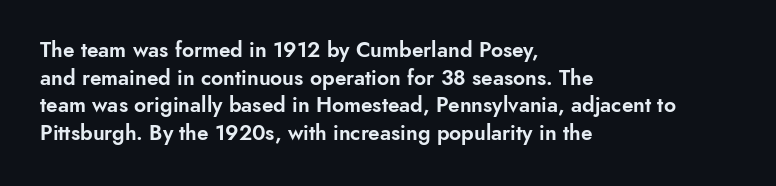
The image shows 21 px text type, upright; set left-aligned, normal line spacing (1.32x), normal letter spacing, not underlined.
